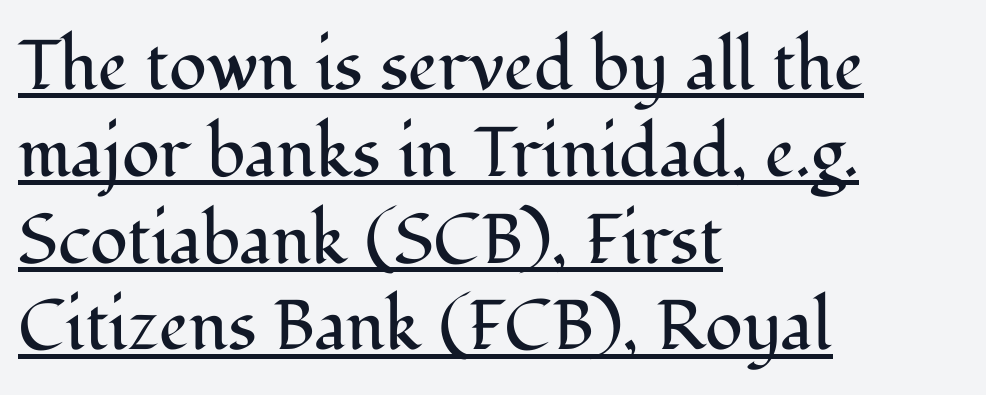
Q: Is the text bold? A: No.
Q: Is the text italic (slanted)? A: No, it is upright.
Q: Is the typeface a serif or a sans-serif typeface? A: Serif.
Q: Is the text underlined? A: Yes.
Q: How is the paragraph aligned? A: Left-aligned.
Q: Is the spacing between letters normal or unusually wide? A: Normal.
Q: Width (condensed, normal, or wide)? A: Normal.
Q: Stroke contrast? A: Medium.
Q: x-height? A: Medium.
Q: Monospaced? A: No.
